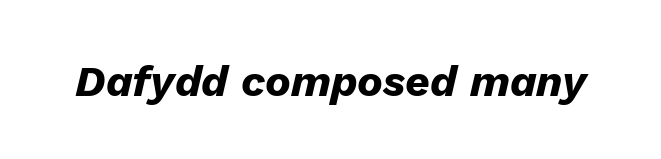
The rendering uses a bold face; every stroke is thick and dark. These lines are rendered in a variable-pitch font. The specimen reads as italic at a glance. Clear beneath every line of the passage.
